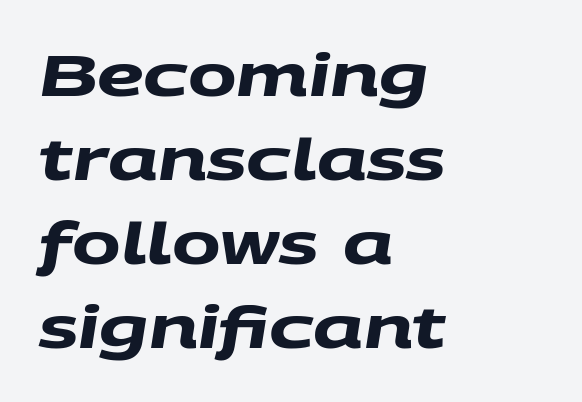
{"serif": "no", "bold": "yes", "weight": "heavy", "width": "wide", "stroke_contrast": "medium", "x_height": "large", "monospaced": "no", "underline": "no", "align": "left", "line_spacing": "normal", "line_spacing_ratio": 1.45, "letter_spacing": "normal", "letter_spacing_em": 0.0, "glyph_px": 58}
